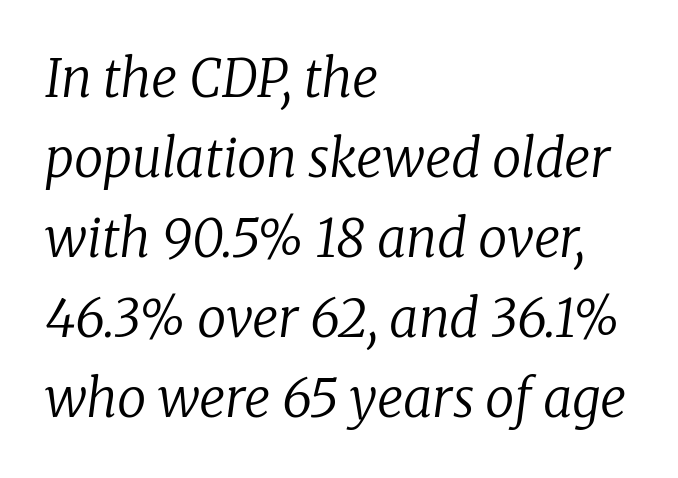
Q: Is the text bold? A: No.
Q: Is the text italic (slanted)? A: Yes, it leans right by about 8 degrees.
Q: Is the typeface a serif or a sans-serif typeface? A: Serif.
Q: Is the text underlined? A: No.
Q: How is the paragraph aligned? A: Left-aligned.
Q: Is the spacing between letters normal or unusually wide? A: Normal.
Q: Is the spacing between lines tight, normal or loose? A: Normal.
Q: Width (condensed, normal, or wide)? A: Normal.
Q: Stroke contrast? A: Low.
Q: x-height? A: Medium.
Q: Monospaced? A: No.
